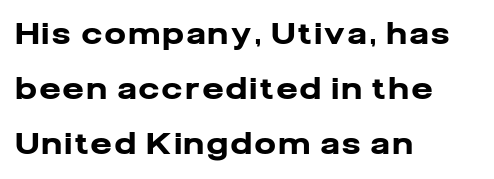
Do the characters align in a grid? No, the font is proportional. The specimen reads as upright at a glance. Chunky letters — that's bold for sure. Check the space under the baseline: it is left empty. Leading: increased. These lines stack with their left ends in a neat column.
